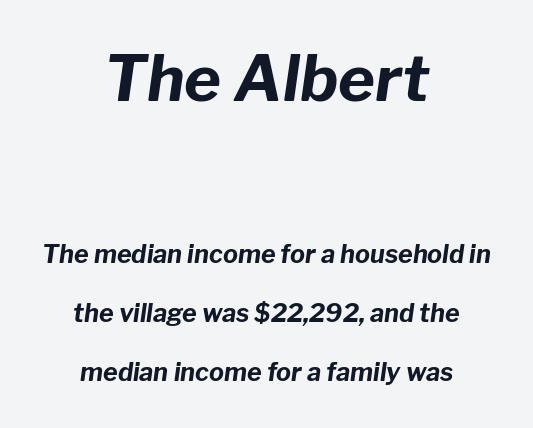
A typesetter would call this leading open, well beyond the default. On the weight axis this lands at bold, roughly 700. Words appear dense and cohesive because spacing is normal. The more generous point size was reserved for the upper chunk.
